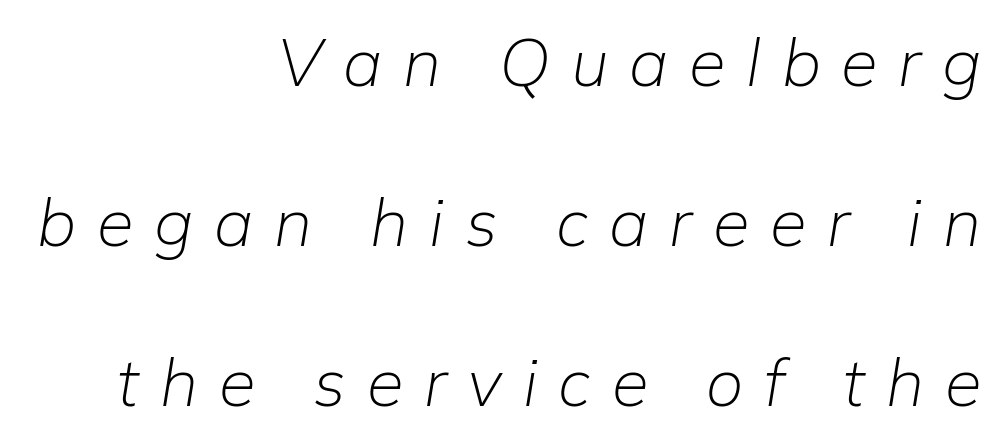
The typesetting does not lean heavy: it is not bold. Unmarked baselines from the first word to the last. This sample has the flowing, uneven cadence of proportional lettering. The rendering anchors every line to the right-hand side. Observe the wide spacing: letters keep a clear distance from each other. The leading is generous, giving the passage an open texture.
